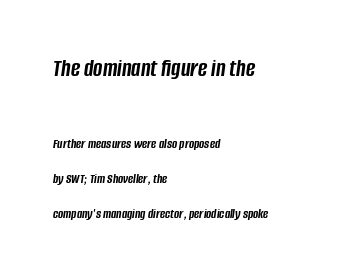
{"italic": "yes", "lean": "right", "slant_degrees": 8, "bold": "yes", "underline": "no", "align": "left", "line_spacing": "loose", "line_spacing_ratio": 2.49, "letter_spacing": "normal", "letter_spacing_em": 0.0, "larger_block": "first", "size_ratio": 1.79, "glyph_px": 25}
